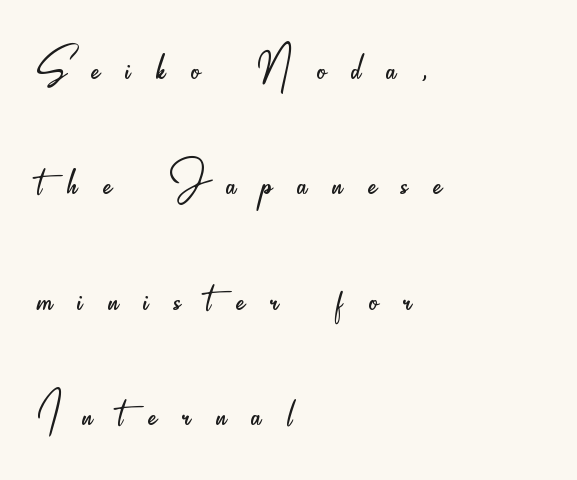
The image shows 58 px light, condensed sans-serif type; set left-aligned, loose line spacing (1.99x), unusually wide letter spacing (+0.44 em), not underlined; low stroke contrast and a small x-height.
